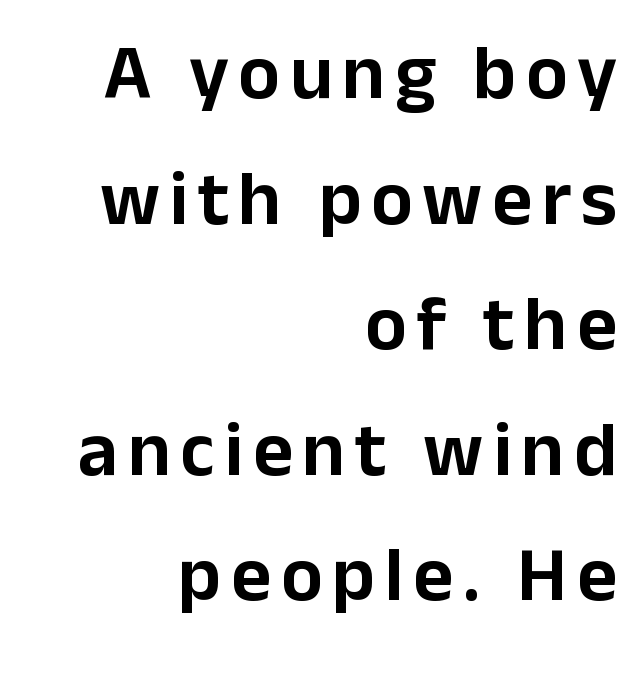
Whoever set this chose a conventional vertical rhythm. The rendering uses natural spacing where letterforms have individual widths. Descenders hang freely into open space. Reading down the block, your eye finds every line finishing at a fixed right position.
